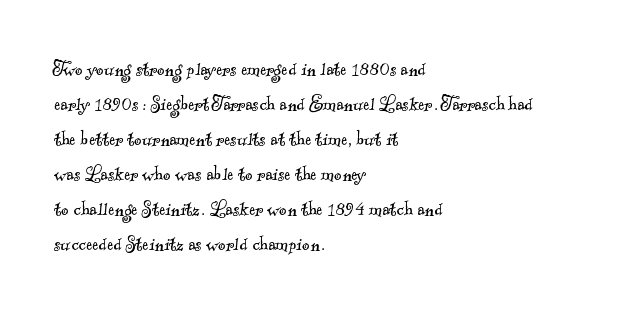
Q: Is the text bold? A: No.
Q: Is the text underlined? A: No.
Q: How is the paragraph aligned? A: Left-aligned.
Q: Is the spacing between letters normal or unusually wide? A: Normal.
Q: Is the spacing between lines tight, normal or loose? A: Normal.
